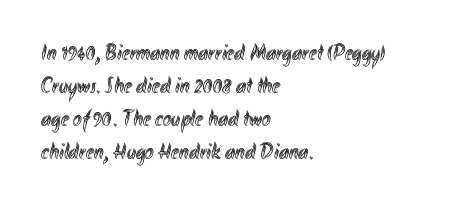
The image shows 23 px text type; set left-aligned, normal line spacing (1.43x), normal letter spacing, not underlined.
